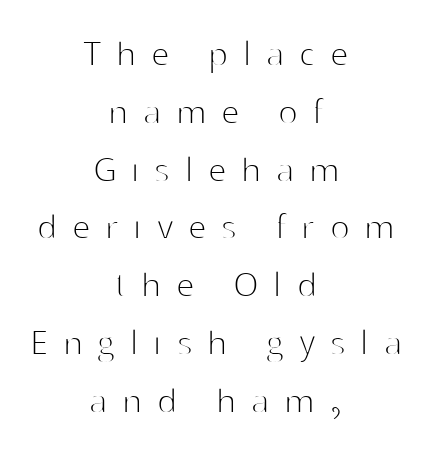
Evenly set lines give the paragraph a standard silhouette. Font category for this specimen: sans-serif. Clear beneath every line of the passage. Does the lettering tilt? It doesn't — this is upright. There is plenty of visible air inserted between adjacent glyphs.
